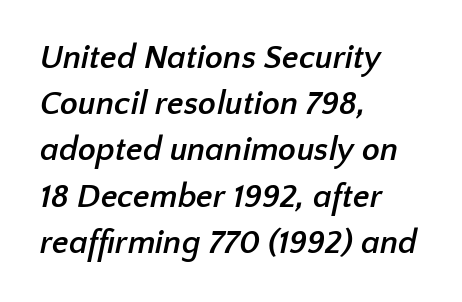
{"serif": "no", "bold": "yes", "weight": "semibold", "width": "normal", "stroke_contrast": "low", "x_height": "medium", "monospaced": "no", "underline": "no", "align": "left", "line_spacing": "normal", "line_spacing_ratio": 1.4, "letter_spacing": "normal", "letter_spacing_em": 0.0, "glyph_px": 33}
